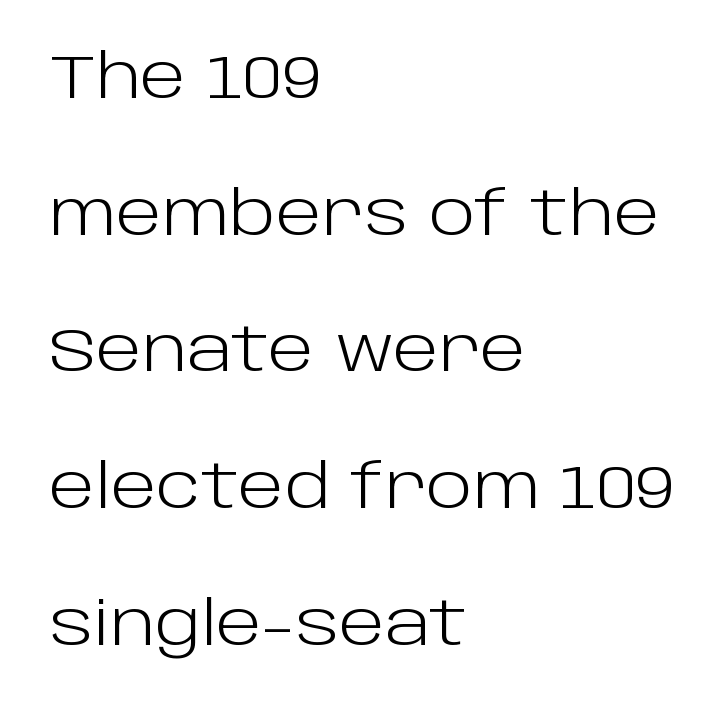
Q: Is the text bold? A: No.
Q: Is the text italic (slanted)? A: No, it is upright.
Q: Is the typeface a serif or a sans-serif typeface? A: Sans-serif.
Q: Is the text underlined? A: No.
Q: How is the paragraph aligned? A: Left-aligned.
Q: Is the spacing between letters normal or unusually wide? A: Normal.
Q: Is the spacing between lines tight, normal or loose? A: Loose.
Q: Width (condensed, normal, or wide)? A: Normal.
Q: Stroke contrast? A: Low.
Q: x-height? A: Large.
Q: Monospaced? A: No.
